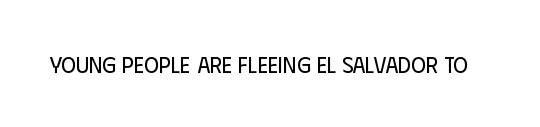
{"italic": "no", "bold": "no", "underline": "no", "letter_spacing": "normal", "letter_spacing_em": 0.0, "glyph_px": 23}
